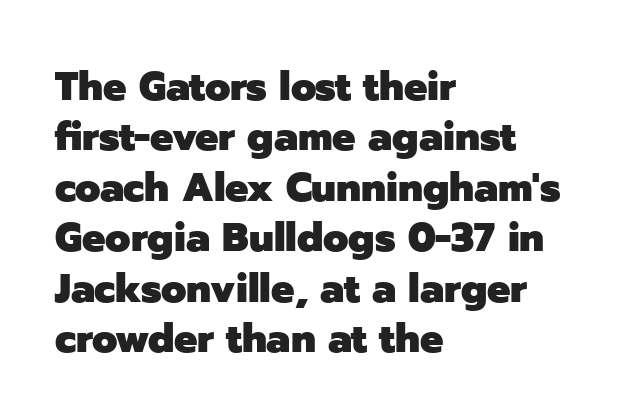
Q: Is the text bold? A: Yes.
Q: Is the text italic (slanted)? A: No, it is upright.
Q: Is the typeface a serif or a sans-serif typeface? A: Sans-serif.
Q: Is the text underlined? A: No.
Q: How is the paragraph aligned? A: Left-aligned.
Q: Is the spacing between letters normal or unusually wide? A: Normal.
Q: Width (condensed, normal, or wide)? A: Normal.
Q: Stroke contrast? A: Low.
Q: x-height? A: Medium.
Q: Monospaced? A: No.
